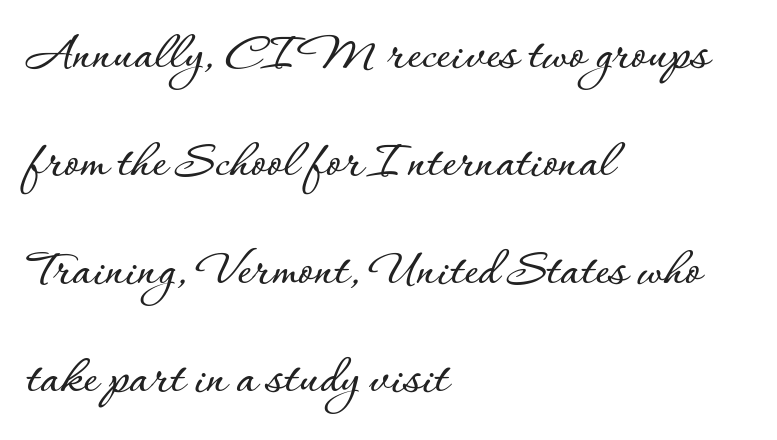
Underlining? Definitely not there. The passage is arranged the way most books set body copy — flush left. Proportional: the letters do not fall into vertical columns. Tracking value appears to be zero — textbook default spacing. The lines are spread far apart with generous leading.
